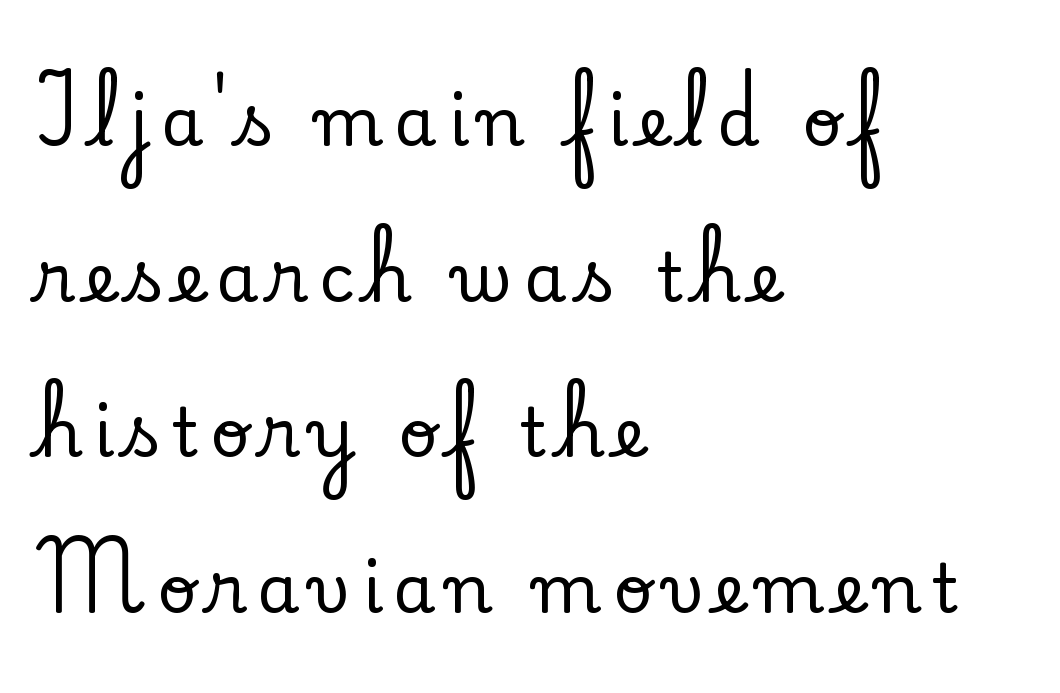
{"serif": "yes", "italic": "no", "width": "normal", "stroke_contrast": "low", "x_height": "small", "monospaced": "no", "underline": "no", "align": "left", "line_spacing": "loose", "line_spacing_ratio": 2.29, "glyph_px": 68}
